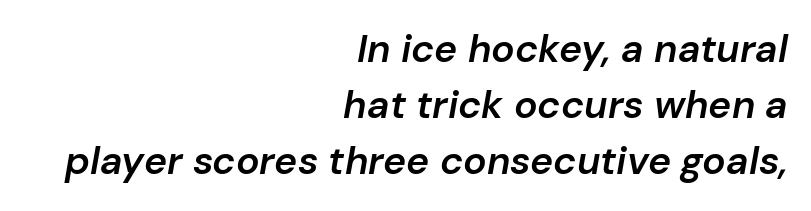
The lines in this sample share a right terminus and differ only in where they begin. Style check: oblique. The face used here is proportionally spaced, like ordinary book or web type. Stroke thickness is moderately raised; the sample reads as semibold. The baseline area is clear. The letterforms sit shoulder to shoulder at normal distance.
